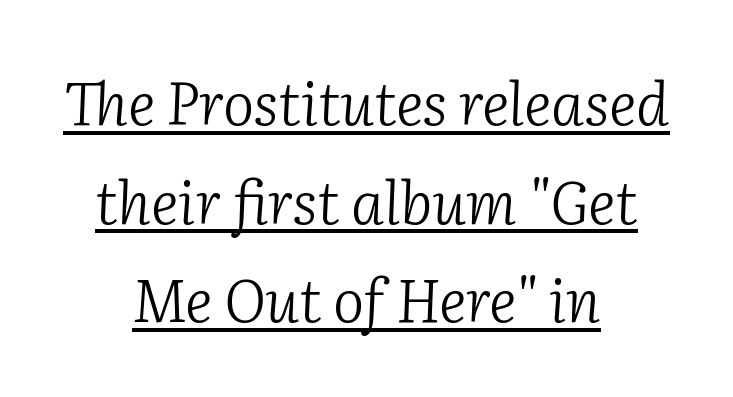
A typographer would call this underscored text. Slant detected: the letters are inclined. Short and long lines alike share a common midpoint. Ink coverage per letter is moderate at most. The glyphs in this specimen are seriffed.
